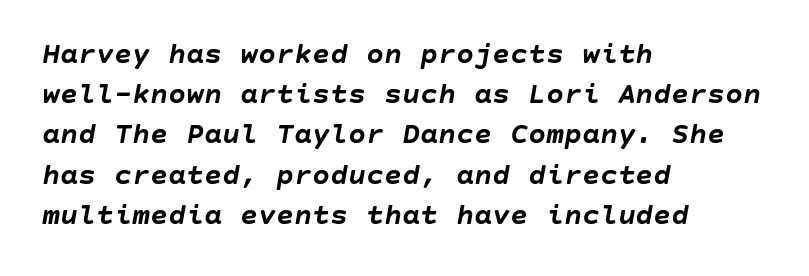
The strip under each line holds only bare page. Caption: standard tracking, unaltered. These lines stack with their left ends in a neat column. Summary of vertical rhythm: regular, with standard interline spacing.
